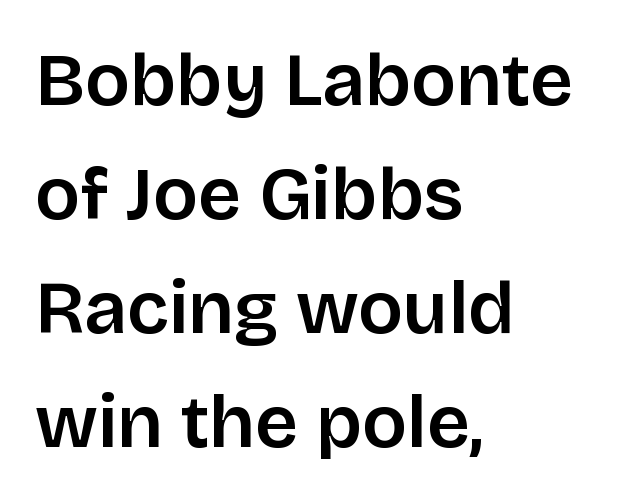
{"serif": "no", "italic": "no", "width": "normal", "stroke_contrast": "low", "x_height": "large", "monospaced": "no", "underline": "no", "align": "left", "line_spacing": "normal", "line_spacing_ratio": 1.52, "letter_spacing": "normal", "letter_spacing_em": 0.0, "glyph_px": 75}
